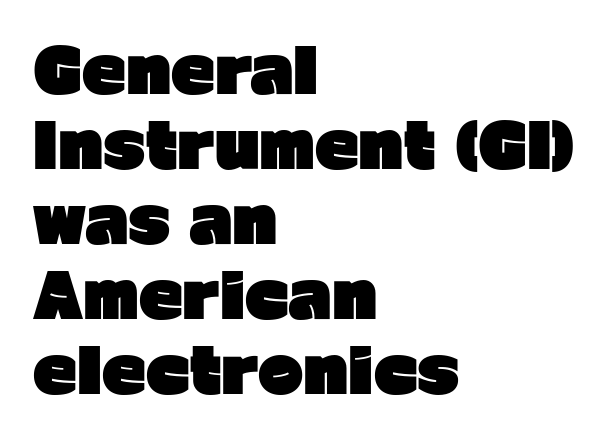
The image shows 61 px heavy sans-serif type, upright; set left-aligned, line spacing 1.23x, normal letter spacing, not underlined; low stroke contrast and a medium x-height.
